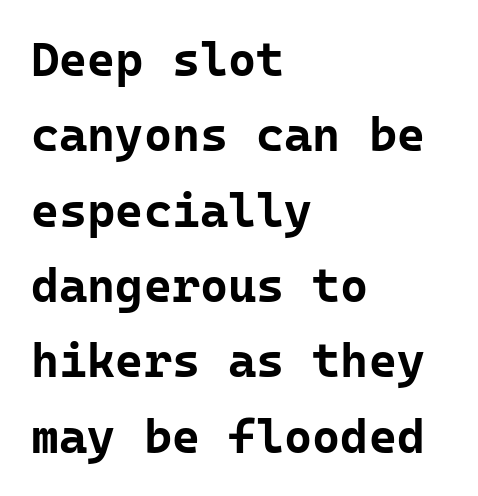
Which margin do the lines hug? The left one — the right edge is uneven. This is sans-serif lettering, the kind often seen on screens and signage. A clean baseline with only descenders dipping below it. The font is running at its bold setting.
